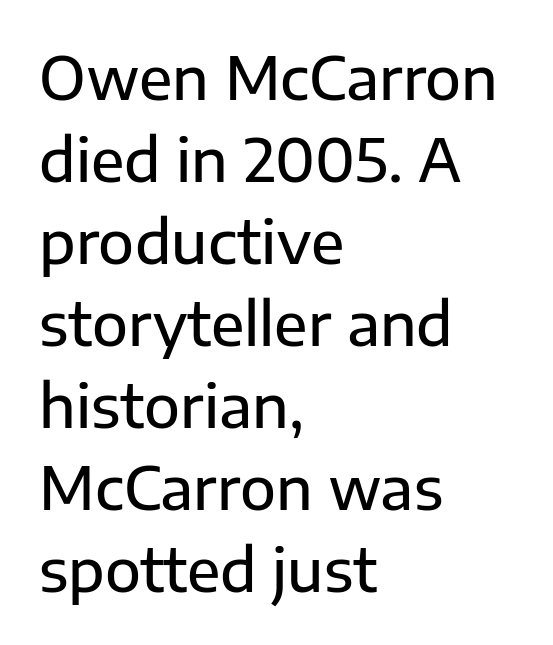
Q: Is the text italic (slanted)? A: No, it is upright.
Q: Is the typeface a serif or a sans-serif typeface? A: Sans-serif.
Q: Is the text underlined? A: No.
Q: How is the paragraph aligned? A: Left-aligned.
Q: Is the spacing between letters normal or unusually wide? A: Normal.
Q: Is the spacing between lines tight, normal or loose? A: Normal.
Q: Width (condensed, normal, or wide)? A: Normal.
Q: Stroke contrast? A: Low.
Q: x-height? A: Medium.
Q: Monospaced? A: No.
